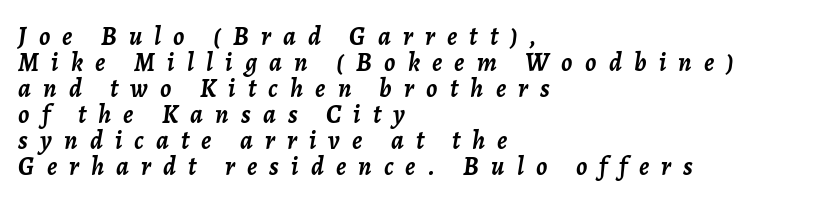
Q: Is the text bold? A: Yes.
Q: Is the text italic (slanted)? A: Yes, it leans right by about 7 degrees.
Q: Is the text underlined? A: No.
Q: How is the paragraph aligned? A: Left-aligned.
Q: Is the spacing between letters normal or unusually wide? A: Unusually wide.
Q: Is the spacing between lines tight, normal or loose? A: Tight.
